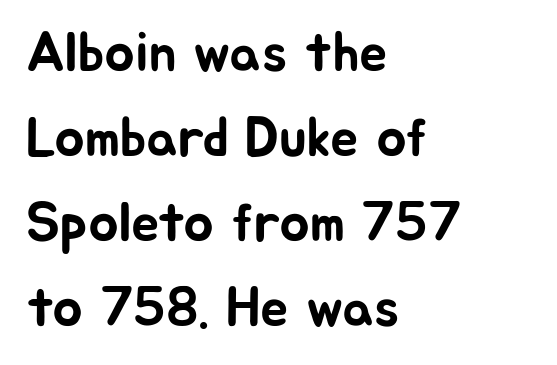
Q: Is the text italic (slanted)? A: No, it is upright.
Q: Is the typeface a serif or a sans-serif typeface? A: Sans-serif.
Q: Is the text underlined? A: No.
Q: How is the paragraph aligned? A: Left-aligned.
Q: Is the spacing between letters normal or unusually wide? A: Normal.
Q: Is the spacing between lines tight, normal or loose? A: Normal.
Q: Width (condensed, normal, or wide)? A: Normal.
Q: Stroke contrast? A: Low.
Q: x-height? A: Medium.
Q: Monospaced? A: No.
